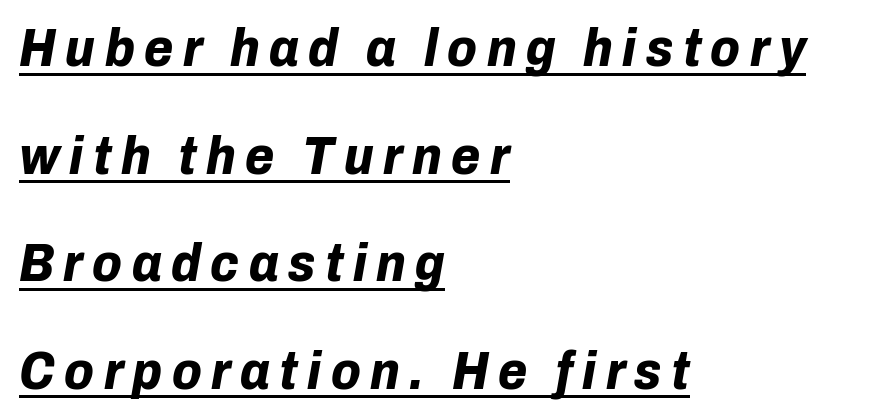
{"italic": "yes", "lean": "right", "slant_degrees": 10, "bold": "yes", "weight": "bold", "width": "normal", "stroke_contrast": "low", "x_height": "medium", "monospaced": "no", "underline": "yes", "align": "left", "line_spacing": "loose", "line_spacing_ratio": 2.03, "glyph_px": 53}
